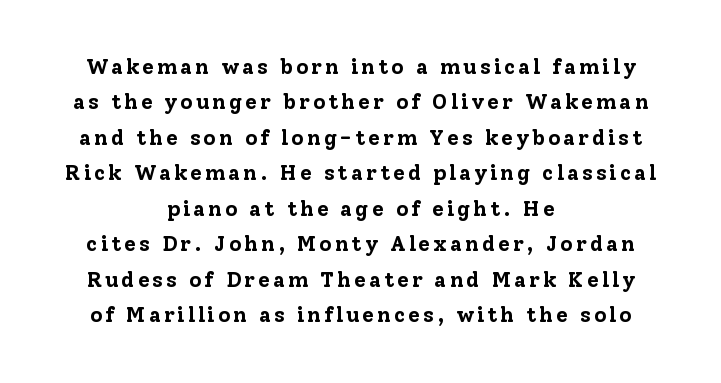
Q: Is the text bold? A: Yes.
Q: Is the text italic (slanted)? A: No, it is upright.
Q: Is the text underlined? A: No.
Q: How is the paragraph aligned? A: Centered.
Q: Is the spacing between lines tight, normal or loose? A: Normal.
